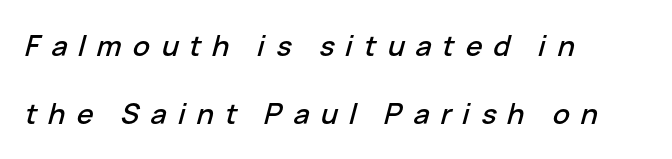
{"italic": "yes", "lean": "right", "slant_degrees": 15, "width": "normal", "stroke_contrast": "low", "x_height": "medium", "monospaced": "no", "underline": "no", "align": "left", "line_spacing": "loose", "line_spacing_ratio": 2.42, "letter_spacing": "wide", "letter_spacing_em": 0.4, "glyph_px": 28}
